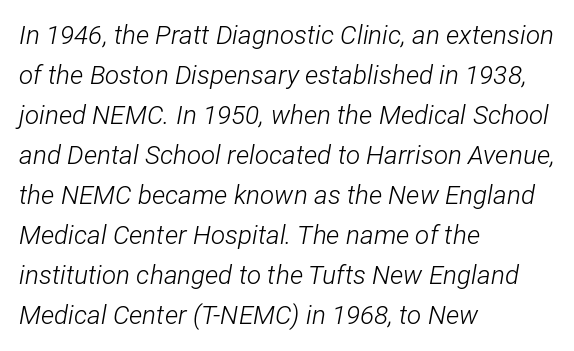
The rendering anchors every line to the left-hand side. Unmarked baselines from the first word to the last. The typesetting does not lean heavy: it is not bold. Observe the lean: these are italic letterforms. Whoever set this chose a conventional vertical rhythm.
